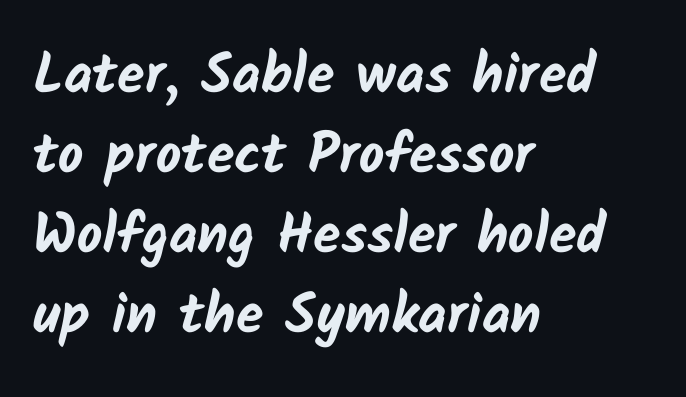
Q: Is the text bold? A: Yes.
Q: Is the typeface a serif or a sans-serif typeface? A: Sans-serif.
Q: Is the text underlined? A: No.
Q: How is the paragraph aligned? A: Left-aligned.
Q: Is the spacing between letters normal or unusually wide? A: Normal.
Q: Is the spacing between lines tight, normal or loose? A: Normal.
Q: Width (condensed, normal, or wide)? A: Normal.
Q: Stroke contrast? A: Low.
Q: x-height? A: Medium.
Q: Monospaced? A: No.
